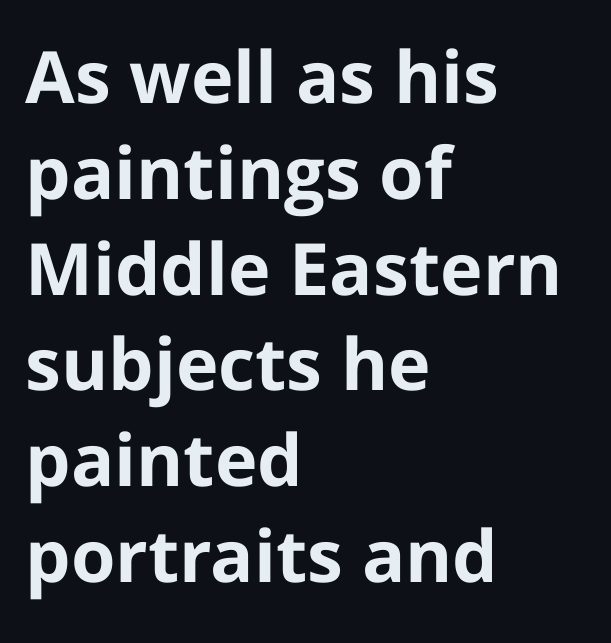
Q: Is the text bold? A: Yes.
Q: Is the text italic (slanted)? A: No, it is upright.
Q: Is the typeface a serif or a sans-serif typeface? A: Sans-serif.
Q: Is the text underlined? A: No.
Q: How is the paragraph aligned? A: Left-aligned.
Q: Is the spacing between letters normal or unusually wide? A: Normal.
Q: Is the spacing between lines tight, normal or loose? A: Normal.
Q: Width (condensed, normal, or wide)? A: Normal.
Q: Stroke contrast? A: Low.
Q: x-height? A: Medium.
Q: Monospaced? A: No.
